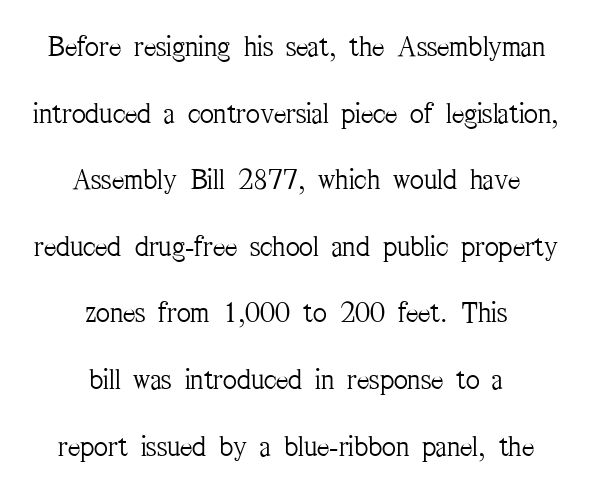
The image shows 30 px light, condensed serif type, upright; set centered, loose line spacing (2.22x), normal letter spacing, not underlined; medium stroke contrast and a medium x-height.
